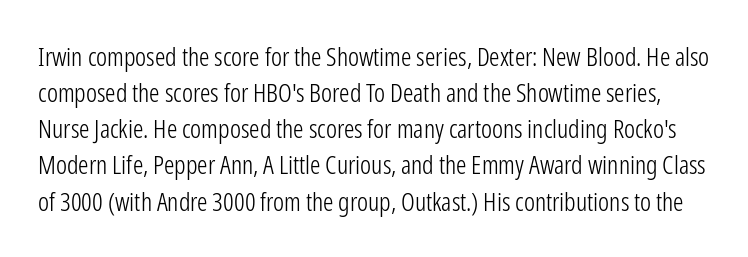
The image shows 26 px text type, upright; set normal line spacing (1.39x), normal letter spacing, not underlined.
